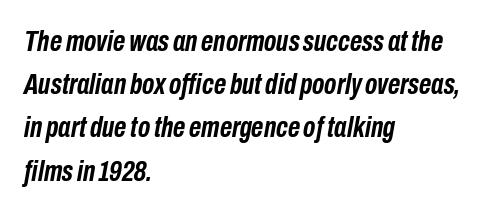
A full-strength bold gives these letters their thick strokes. Characters are canted at an angle relative to the baseline's perpendicular. Glyph-to-glyph distance matches everyday printed text. Only glyphs here, with clear space below each row.
